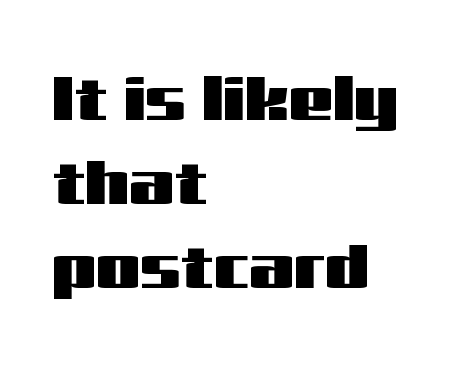
The space beneath each line is pristine and unruled. You could not count columns in this text — the font is proportionally spaced. The paragraph has a hard left edge and a soft right edge. The passage shown has conventional tracking throughout. It's the straight-up-and-down kind of type.
